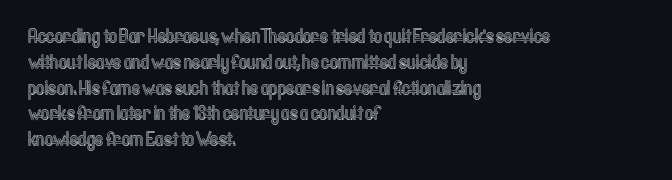
Q: Is the text italic (slanted)? A: No, it is upright.
Q: Is the text underlined? A: No.
Q: How is the paragraph aligned? A: Left-aligned.
Q: Is the spacing between letters normal or unusually wide? A: Normal.
Q: Is the spacing between lines tight, normal or loose? A: Normal.
